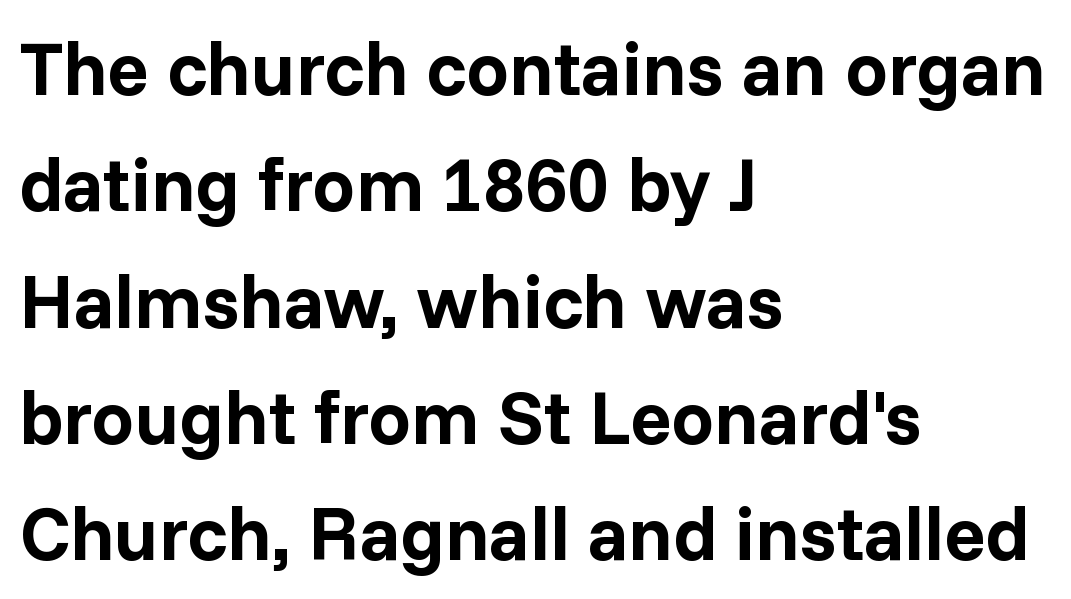
{"serif": "no", "italic": "no", "bold": "yes", "weight": "bold", "width": "normal", "stroke_contrast": "low", "x_height": "medium", "monospaced": "no", "underline": "no", "align": "left", "line_spacing": "normal", "line_spacing_ratio": 1.53, "letter_spacing": "normal", "letter_spacing_em": 0.0, "glyph_px": 76}
